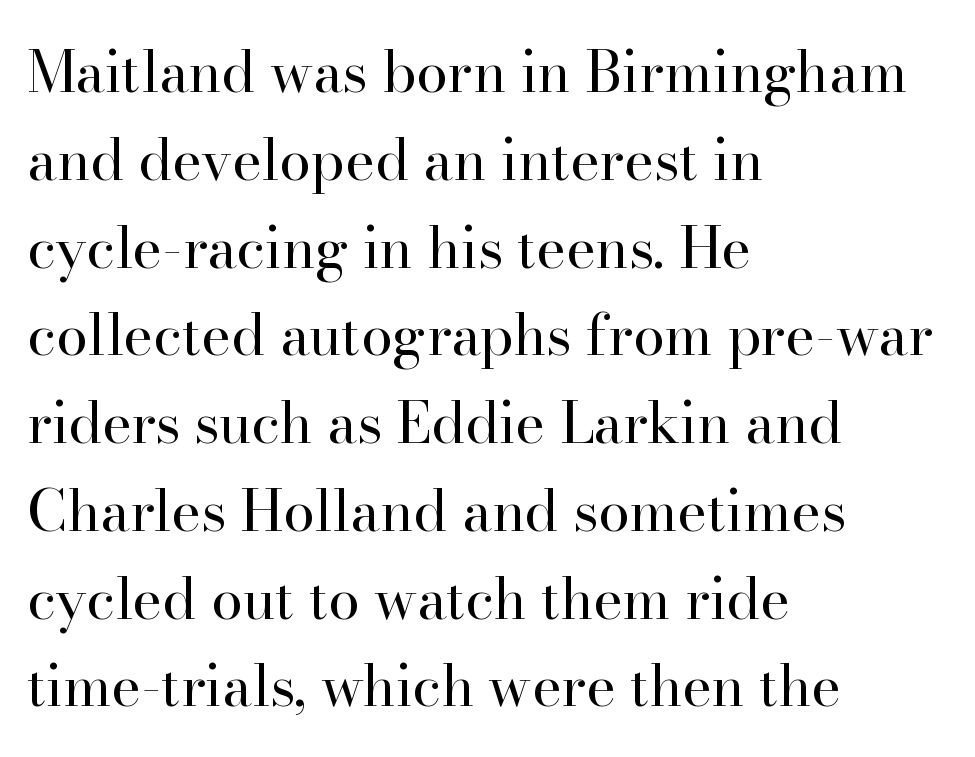
{"serif": "yes", "italic": "no", "bold": "no", "weight": "regular", "width": "normal", "stroke_contrast": "high", "x_height": "small", "monospaced": "no", "underline": "no", "align": "left", "line_spacing": "normal", "line_spacing_ratio": 1.54, "letter_spacing": "normal", "letter_spacing_em": 0.0, "glyph_px": 57}
